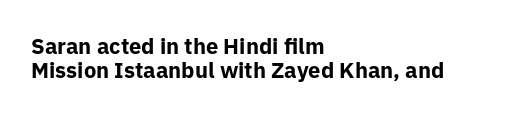
Line starts are locked; line ends wander. Set as a true bold cut, around the 700 mark. The lines are packed closely together with very little leading. Only glyphs here, with clear space below each row.
